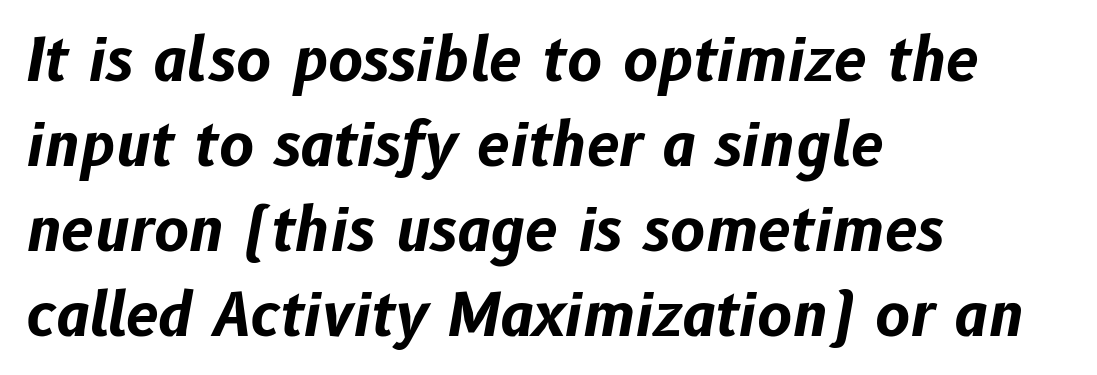
Summary of vertical rhythm: regular, with standard interline spacing. The strip under each line holds only bare page. These lines are rendered in a variable-pitch font. The ragged edge is on the right, which tells us the setting is flush left. These lines carry a lot of weight — the face is fully bold. This is oblique type, the kind used for emphasis or titles.
